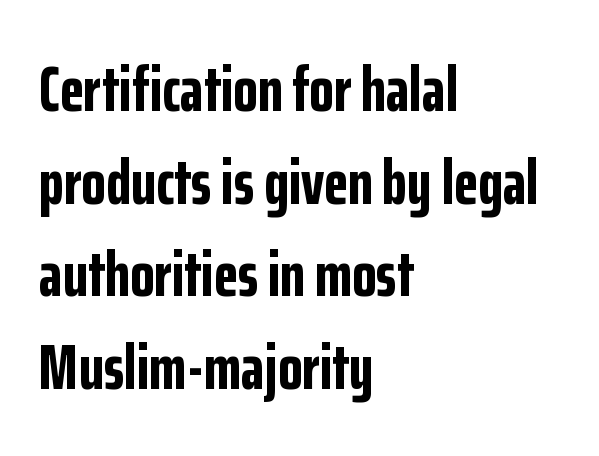
Q: Is the text bold? A: Yes.
Q: Is the text italic (slanted)? A: No, it is upright.
Q: Is the typeface a serif or a sans-serif typeface? A: Sans-serif.
Q: Is the text underlined? A: No.
Q: How is the paragraph aligned? A: Left-aligned.
Q: Is the spacing between letters normal or unusually wide? A: Normal.
Q: Is the spacing between lines tight, normal or loose? A: Normal.
Q: Width (condensed, normal, or wide)? A: Condensed.
Q: Stroke contrast? A: Low.
Q: x-height? A: Medium.
Q: Monospaced? A: No.
